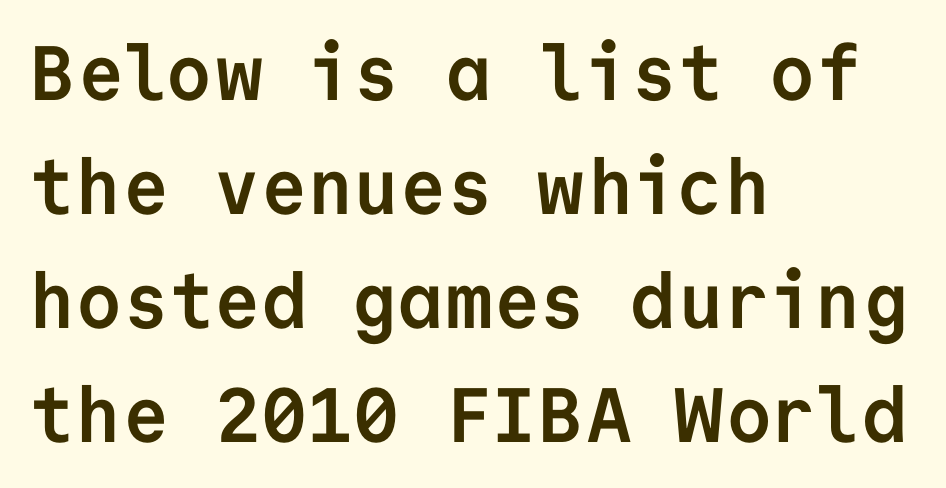
{"serif": "no", "italic": "no", "bold": "yes", "weight": "semibold", "width": "normal", "stroke_contrast": "low", "x_height": "medium", "monospaced": "yes", "underline": "no", "align": "left", "line_spacing": "normal", "line_spacing_ratio": 1.48, "letter_spacing": "normal", "letter_spacing_em": 0.0, "glyph_px": 77}
